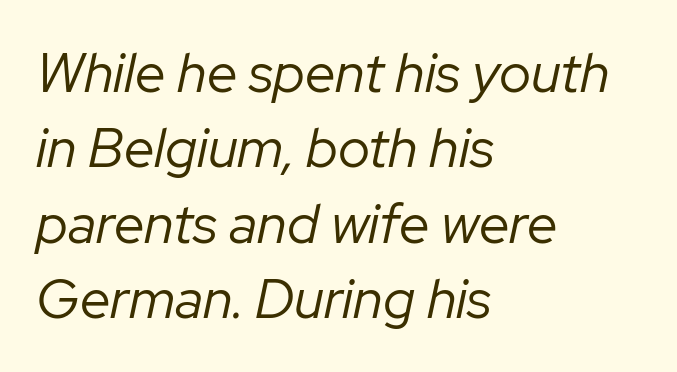
Q: Is the text bold? A: No.
Q: Is the text italic (slanted)? A: Yes, it leans right by about 12 degrees.
Q: Is the text underlined? A: No.
Q: How is the paragraph aligned? A: Left-aligned.
Q: Is the spacing between letters normal or unusually wide? A: Normal.
Q: Is the spacing between lines tight, normal or loose? A: Normal.
Q: Width (condensed, normal, or wide)? A: Normal.
Q: Stroke contrast? A: Low.
Q: x-height? A: Medium.
Q: Monospaced? A: No.
